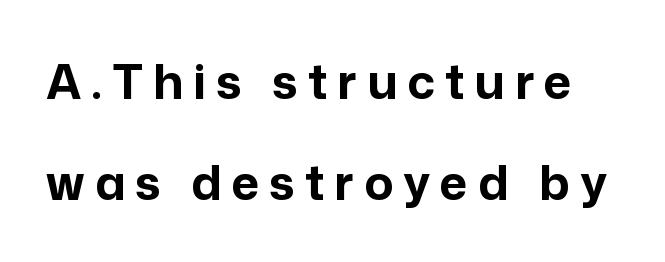
The image shows 48 px bold sans-serif type, upright; set loose line spacing (2.1x), unusually wide letter spacing (+0.21 em), not underlined; low stroke contrast and a medium x-height.
